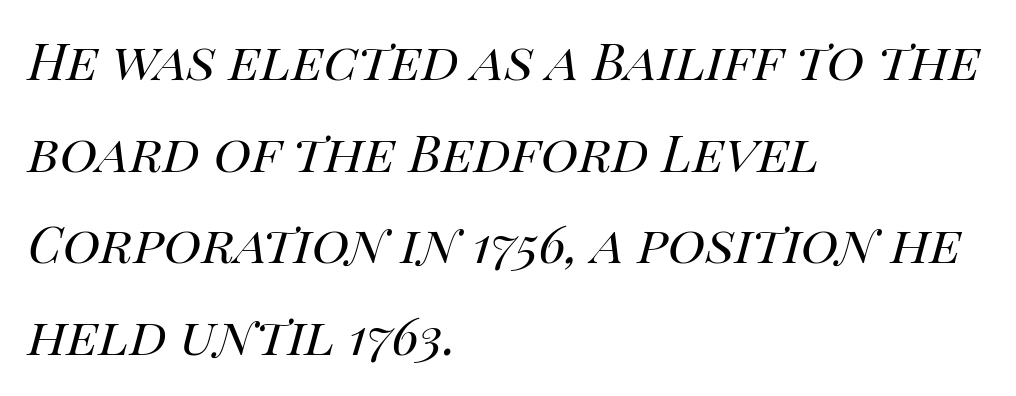
{"italic": "yes", "lean": "right", "slant_degrees": 14, "bold": "no", "weight": "regular", "width": "normal", "stroke_contrast": "high", "x_height": "large", "monospaced": "no", "underline": "no", "align": "left", "line_spacing": "normal", "line_spacing_ratio": 1.43, "letter_spacing": "normal", "letter_spacing_em": 0.0, "glyph_px": 64}
